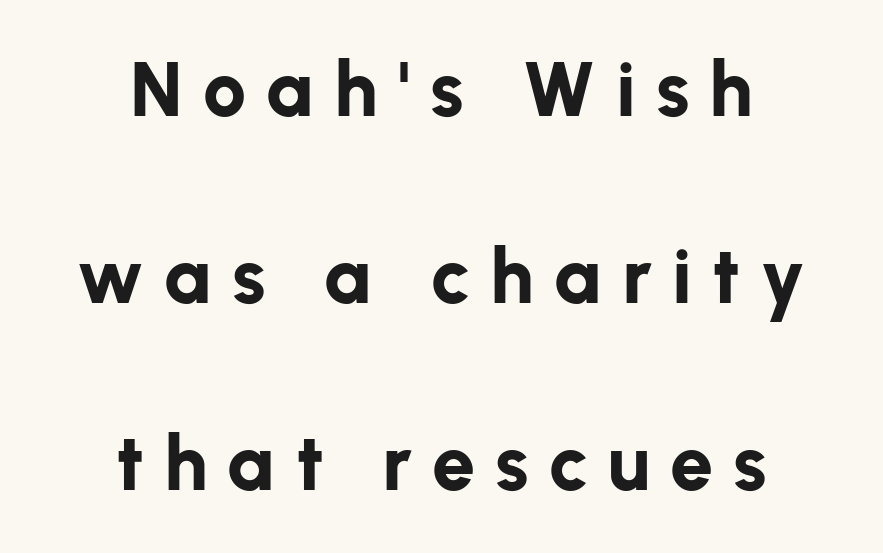
Q: Is the text bold? A: Yes.
Q: Is the text italic (slanted)? A: No, it is upright.
Q: Is the typeface a serif or a sans-serif typeface? A: Sans-serif.
Q: Is the text underlined? A: No.
Q: How is the paragraph aligned? A: Centered.
Q: Is the spacing between letters normal or unusually wide? A: Unusually wide.
Q: Is the spacing between lines tight, normal or loose? A: Loose.
Q: Width (condensed, normal, or wide)? A: Normal.
Q: Stroke contrast? A: Low.
Q: x-height? A: Medium.
Q: Monospaced? A: No.
